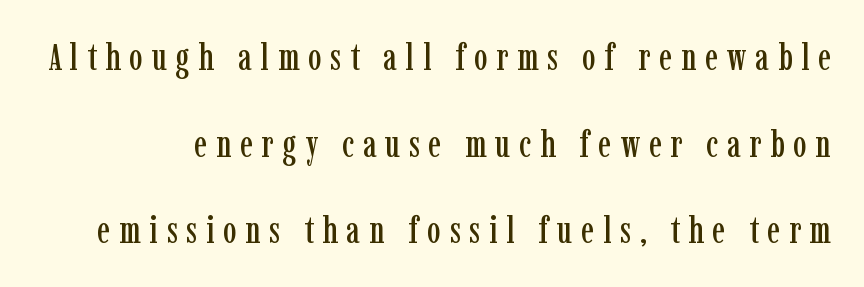
The image shows 38 px condensed serif type, upright; set loose line spacing (2.28x), unusually wide letter spacing (+0.23 em), not underlined; low stroke contrast and a medium x-height.
